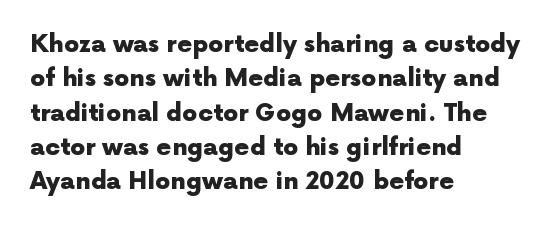
The image shows 24 px bold type, upright; set left-aligned, normal line spacing (1.43x), normal letter spacing, not underlined.
